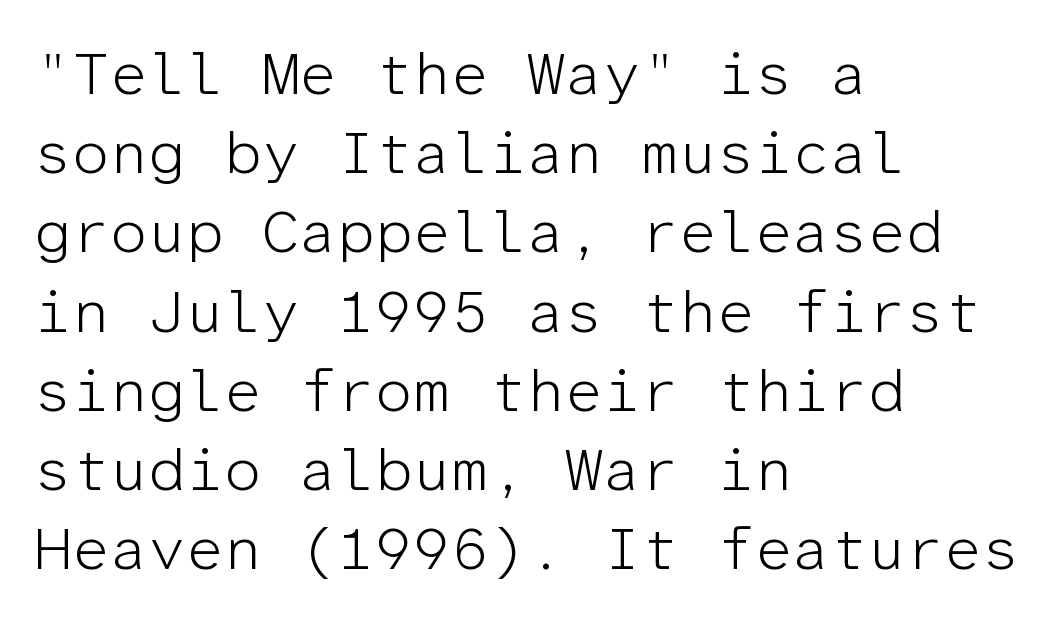
{"serif": "no", "italic": "no", "bold": "no", "weight": "light", "width": "normal", "stroke_contrast": "low", "x_height": "medium", "monospaced": "yes", "underline": "no", "align": "left", "line_spacing": "normal", "line_spacing_ratio": 1.32, "letter_spacing": "normal", "letter_spacing_em": 0.0, "glyph_px": 60}
